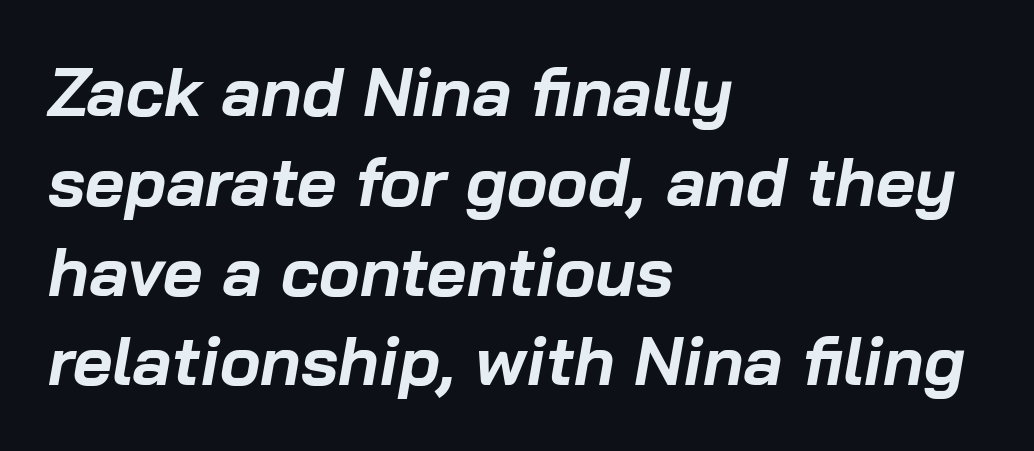
{"italic": "yes", "lean": "right", "slant_degrees": 10, "bold": "yes", "weight": "bold", "width": "normal", "stroke_contrast": "low", "x_height": "medium", "monospaced": "no", "underline": "no", "align": "left", "line_spacing": "normal", "line_spacing_ratio": 1.32, "letter_spacing": "normal", "letter_spacing_em": 0.0, "glyph_px": 68}
